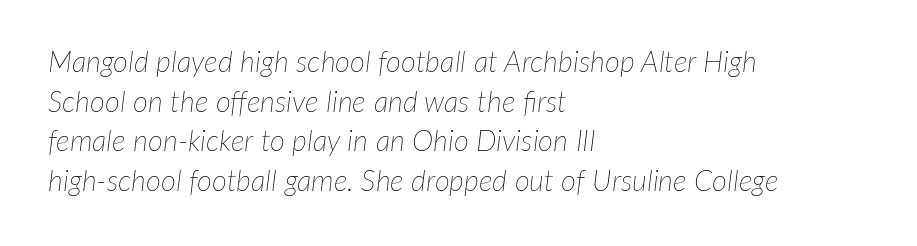
The image shows 29 px thin type, italic (leaning right); set left-aligned, normal line spacing (1.37x), normal letter spacing, not underlined; low stroke contrast and a medium x-height.
